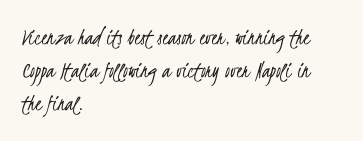
{"bold": "no", "underline": "no", "align": "left", "line_spacing": "normal", "line_spacing_ratio": 1.37, "letter_spacing": "normal", "letter_spacing_em": 0.0, "glyph_px": 24}
